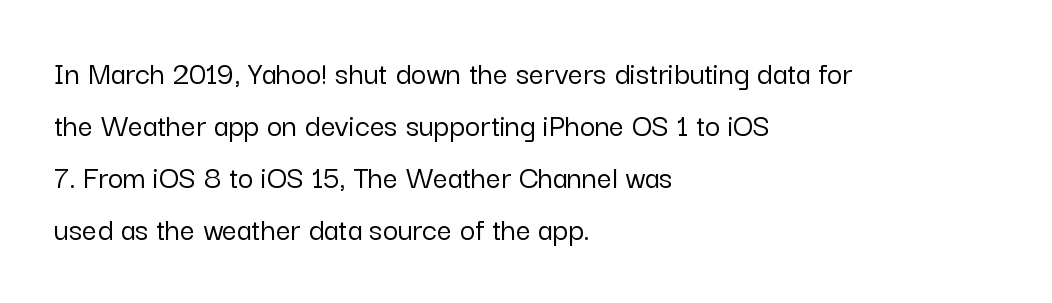
You could not count columns in this text — the font is proportionally spaced. Notice how the passage keeps a crisp vertical edge on the left only. The rows are spaced the way most documents space them. Nothing sits at the stroke ends, so this counts as sans-serif. Observe the ordinary spacing: letters are neighbours, not strangers.
